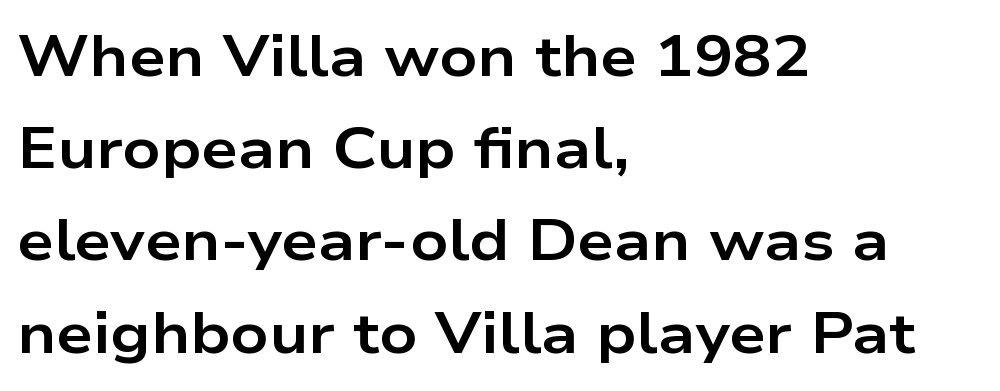
You can tell from the bare stems that sans-serif type was used. Check under the words: just untouched page. The strokes are fattened all the way to bold. In CSS terms this would be text-align: left. A typesetter would mark this as roman, not italic. These lines keep a tight, regular rhythm from letter to letter.
